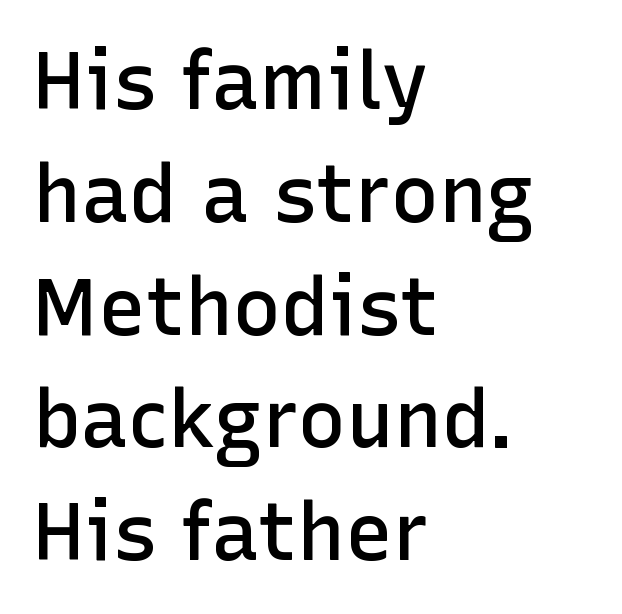
The image shows 80 px semibold sans-serif type, upright; set left-aligned, normal line spacing (1.41x), normal letter spacing, not underlined; low stroke contrast and a medium x-height.
